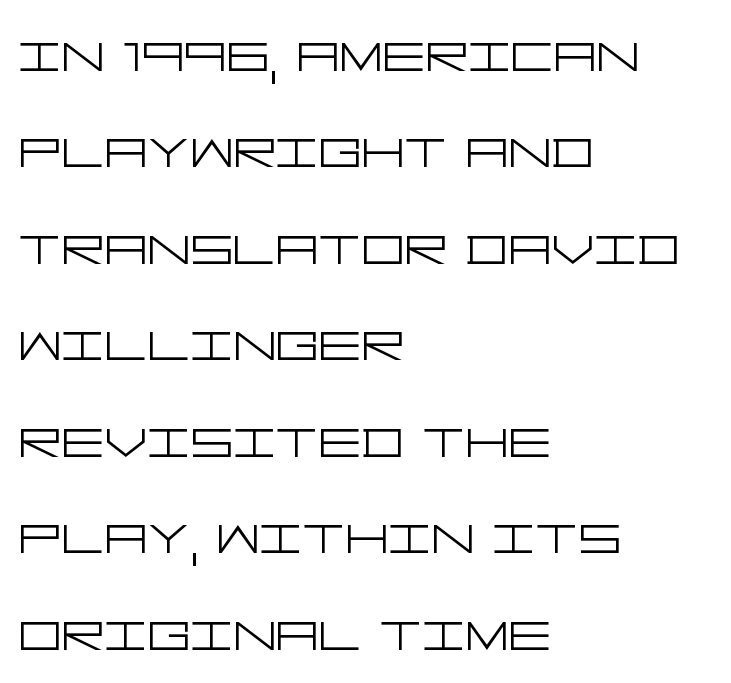
Tracking value appears to be zero — textbook default spacing. You can tell it's not italic because the verticals are truly vertical. Vertical stems look standard width or narrower in stroke. Unlike a traditional serif, this face leaves its strokes unadorned.
